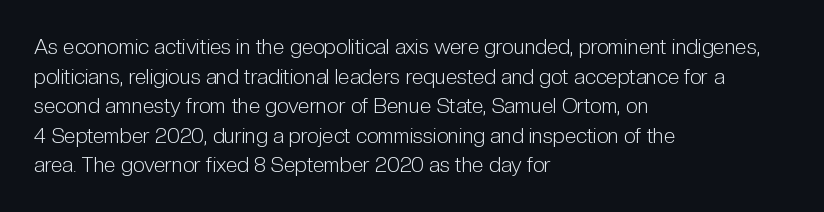
The image shows 21 px text type, upright; set left-aligned, normal line spacing (1.41x), normal letter spacing, not underlined.
